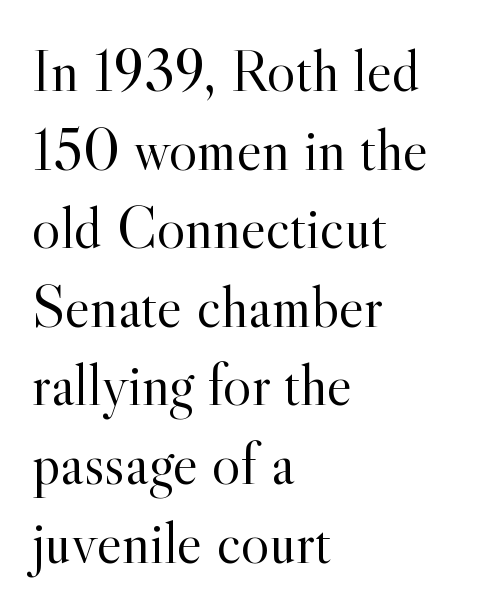
{"serif": "yes", "italic": "no", "bold": "no", "weight": "light", "width": "normal", "x_height": "small", "monospaced": "no", "underline": "no", "align": "left", "line_spacing": "normal", "line_spacing_ratio": 1.31, "letter_spacing": "normal", "letter_spacing_em": 0.0, "glyph_px": 60}
